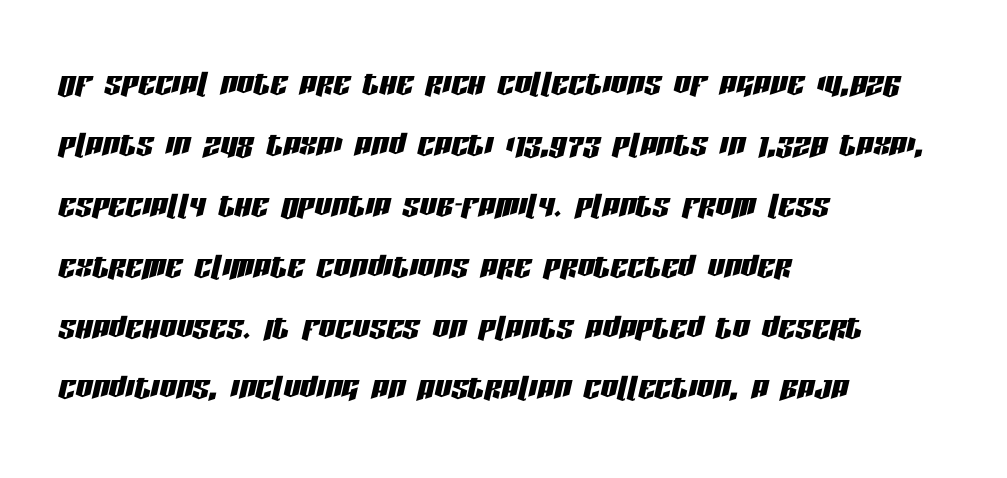
Is there much room between lines? A standard amount, neither cramped nor airy. Underline: absent. These lines stack with their left ends in a neat column. This sample has the flowing, uneven cadence of proportional lettering. The axis of the letterforms is tilted away from vertical. The type is set solid horizontally, with unmodified tracking.
